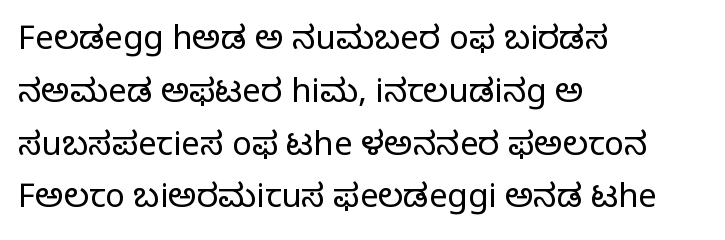
Q: Is the text bold? A: No.
Q: Is the text italic (slanted)? A: No, it is upright.
Q: Is the typeface a serif or a sans-serif typeface? A: Sans-serif.
Q: Is the text underlined? A: No.
Q: How is the paragraph aligned? A: Left-aligned.
Q: Is the spacing between letters normal or unusually wide? A: Normal.
Q: Is the spacing between lines tight, normal or loose? A: Normal.
Q: Width (condensed, normal, or wide)? A: Normal.
Q: Stroke contrast? A: Low.
Q: x-height? A: Medium.
Q: Monospaced? A: No.
